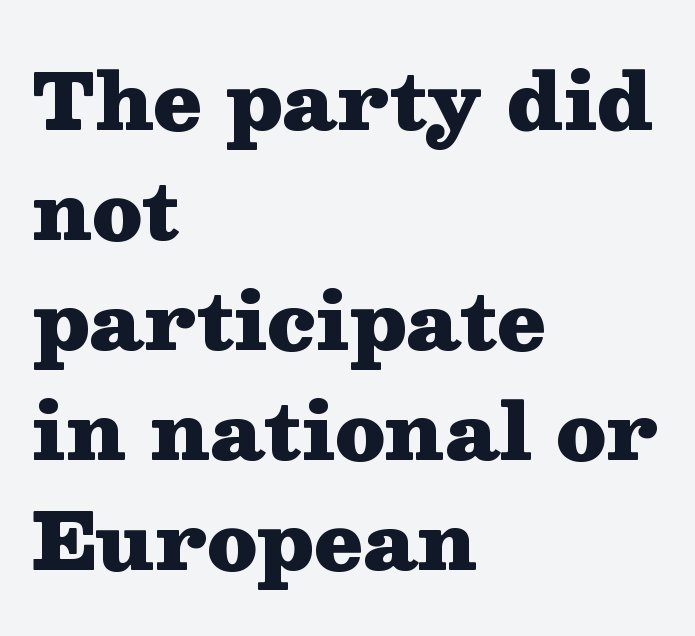
{"serif": "yes", "italic": "no", "bold": "yes", "weight": "heavy", "width": "wide", "stroke_contrast": "medium", "x_height": "medium", "monospaced": "no", "underline": "no", "align": "left", "line_spacing": "normal", "line_spacing_ratio": 1.41, "letter_spacing": "normal", "letter_spacing_em": 0.0, "glyph_px": 78}
